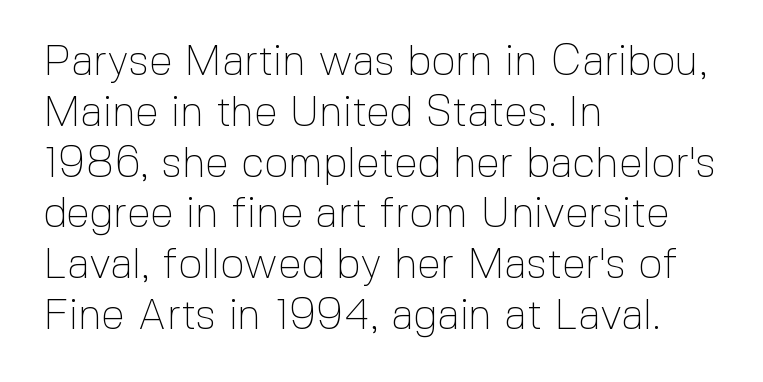
Every character sits straight up, as roman type does. The lines are quadded left. The characters are drawn with everyday or finer stroke widths. A sans-serif font was chosen for this passage.
